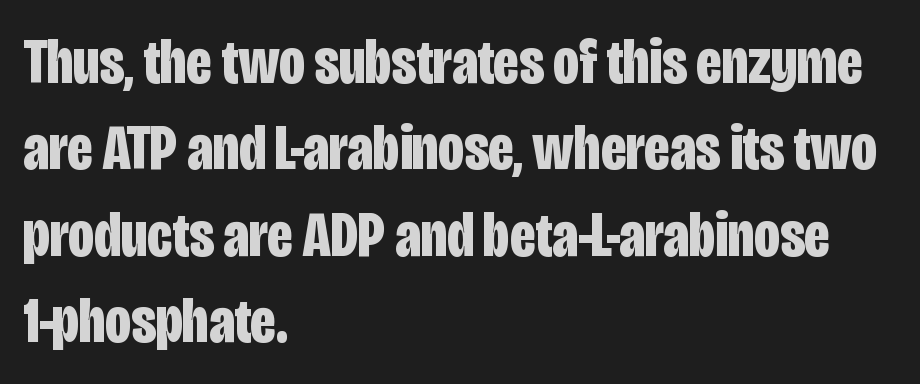
The image shows 64 px bold, condensed sans-serif type, upright; set left-aligned, normal line spacing (1.35x), normal letter spacing, not underlined; low stroke contrast and a large x-height.
